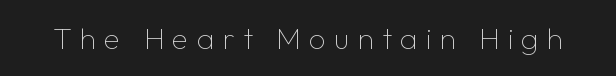
The image shows 30 px thin sans-serif type, upright; set unusually wide letter spacing (+0.27 em), not underlined; low stroke contrast and a medium x-height.
